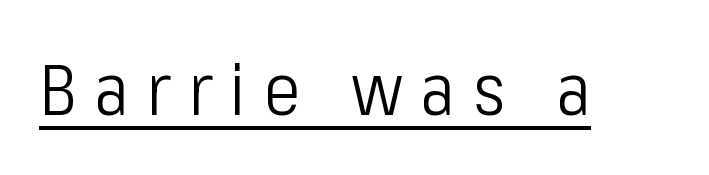
This is roman type, the default non-slanted kind. What decoration does the sample have? An underline. Short note: letters widely spaced. Check where the strokes stop: nothing finishes them off — pure sans. Vertical stems look standard width or narrower in stroke. The face used here is proportionally spaced, like ordinary book or web type.
